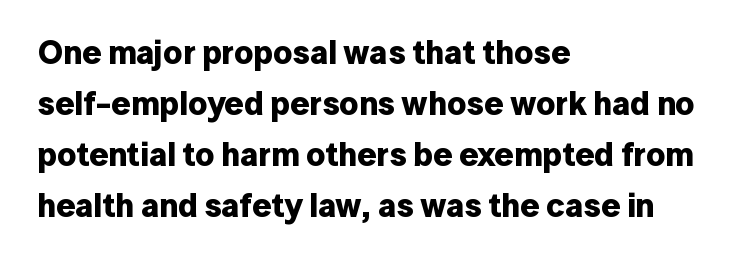
{"serif": "no", "italic": "no", "bold": "yes", "weight": "bold", "width": "normal", "stroke_contrast": "low", "x_height": "medium", "monospaced": "no", "underline": "no", "align": "left", "line_spacing": "normal", "line_spacing_ratio": 1.55, "letter_spacing": "normal", "letter_spacing_em": 0.0, "glyph_px": 33}
